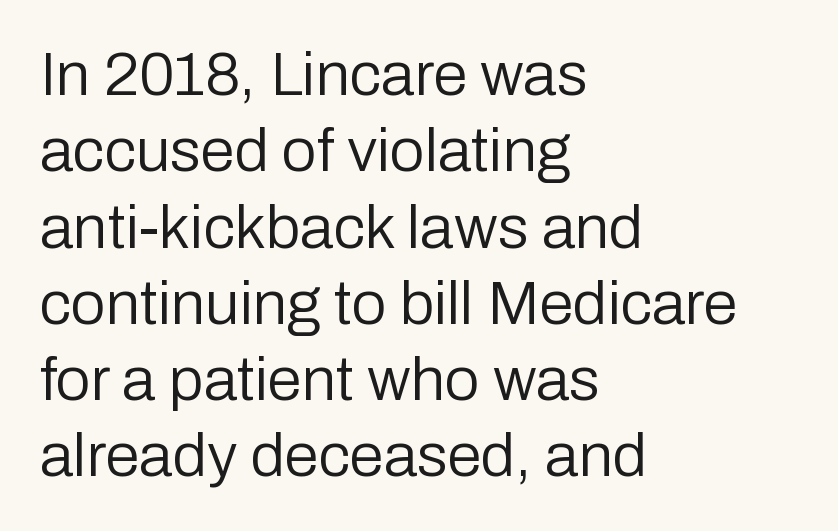
Q: Is the text bold? A: No.
Q: Is the text italic (slanted)? A: No, it is upright.
Q: Is the typeface a serif or a sans-serif typeface? A: Sans-serif.
Q: Is the text underlined? A: No.
Q: How is the paragraph aligned? A: Left-aligned.
Q: Is the spacing between letters normal or unusually wide? A: Normal.
Q: Width (condensed, normal, or wide)? A: Normal.
Q: Stroke contrast? A: Low.
Q: x-height? A: Medium.
Q: Monospaced? A: No.
